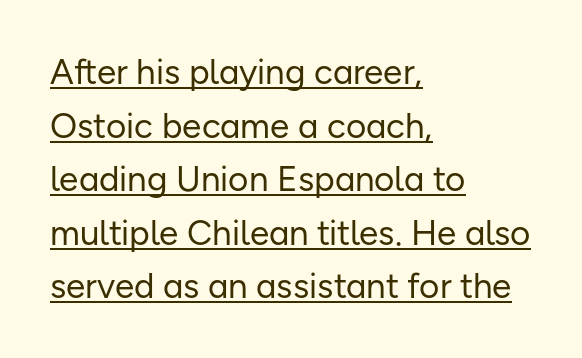
{"serif": "no", "italic": "no", "bold": "no", "weight": "regular", "width": "normal", "stroke_contrast": "low", "x_height": "medium", "monospaced": "no", "underline": "yes", "align": "left", "line_spacing": "normal", "line_spacing_ratio": 1.53, "letter_spacing": "normal", "letter_spacing_em": 0.0, "glyph_px": 35}
